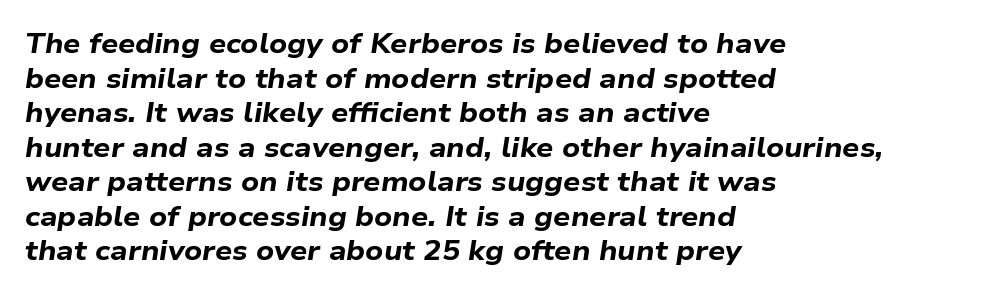
{"italic": "yes", "lean": "right", "slant_degrees": 9, "bold": "yes", "underline": "no", "align": "left", "line_spacing": "normal", "line_spacing_ratio": 1.28, "letter_spacing": "normal", "letter_spacing_em": 0.0, "glyph_px": 27}
